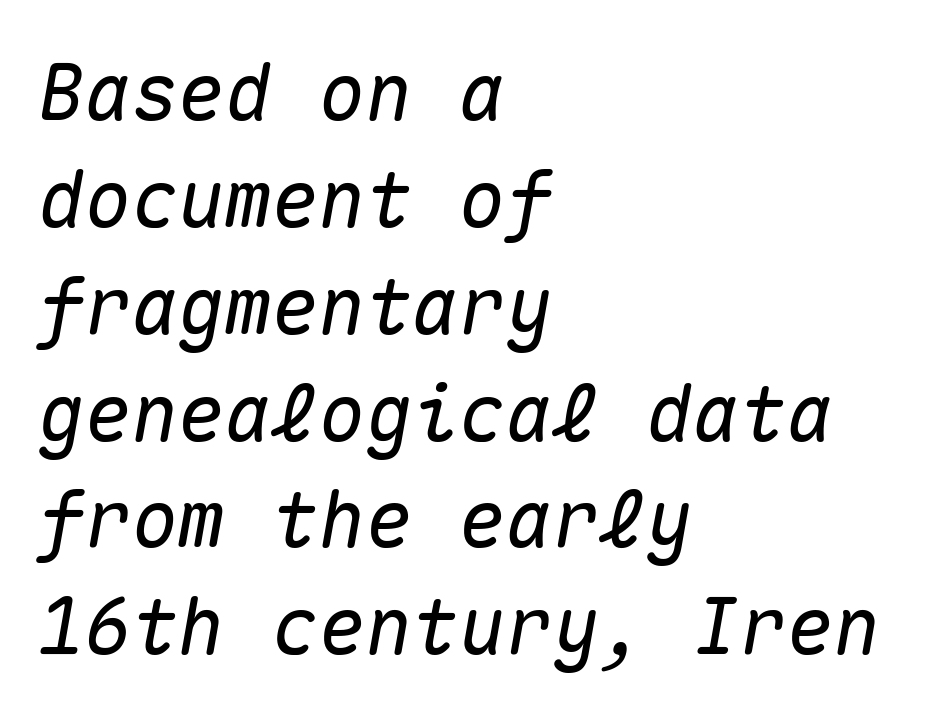
Q: Is the text italic (slanted)? A: Yes, it leans right by about 10 degrees.
Q: Is the text underlined? A: No.
Q: How is the paragraph aligned? A: Left-aligned.
Q: Is the spacing between letters normal or unusually wide? A: Normal.
Q: Is the spacing between lines tight, normal or loose? A: Normal.
Q: Width (condensed, normal, or wide)? A: Normal.
Q: Stroke contrast? A: Medium.
Q: x-height? A: Medium.
Q: Monospaced? A: Yes.
